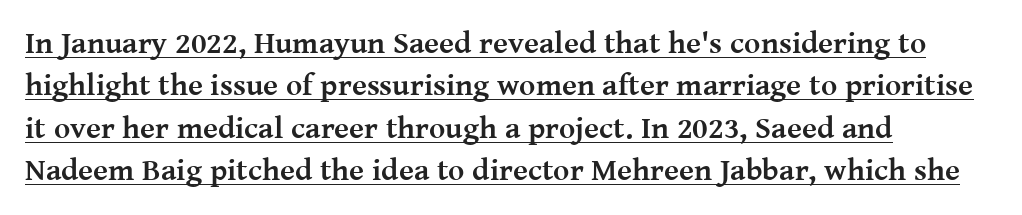
{"serif": "yes", "italic": "no", "bold": "yes", "weight": "semibold", "width": "normal", "stroke_contrast": "medium", "x_height": "medium", "monospaced": "no", "underline": "yes", "align": "left", "line_spacing": "normal", "line_spacing_ratio": 1.37, "letter_spacing": "normal", "letter_spacing_em": 0.0, "glyph_px": 31}
